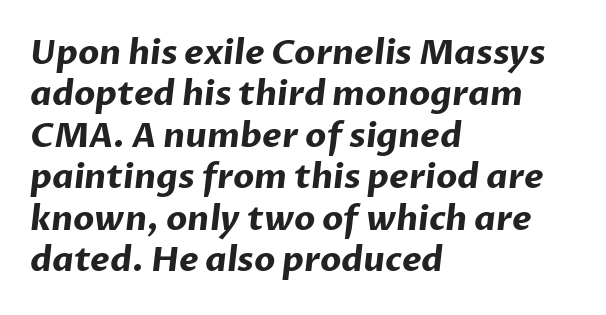
Q: Is the text bold? A: Yes.
Q: Is the typeface a serif or a sans-serif typeface? A: Sans-serif.
Q: Is the text underlined? A: No.
Q: How is the paragraph aligned? A: Left-aligned.
Q: Is the spacing between letters normal or unusually wide? A: Normal.
Q: Width (condensed, normal, or wide)? A: Normal.
Q: Stroke contrast? A: Low.
Q: x-height? A: Medium.
Q: Monospaced? A: No.
